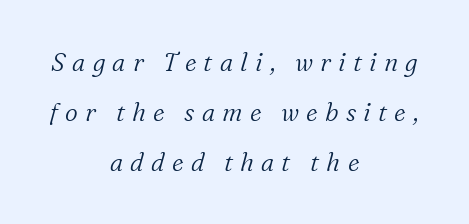
{"italic": "yes", "lean": "right", "slant_degrees": 16, "bold": "no", "underline": "no", "align": "center", "line_spacing": "loose", "line_spacing_ratio": 2.0, "letter_spacing": "wide", "letter_spacing_em": 0.29, "glyph_px": 25}
